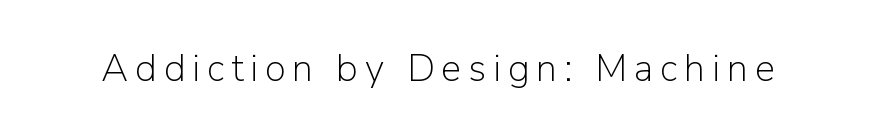
{"serif": "no", "italic": "no", "bold": "no", "weight": "light", "width": "normal", "stroke_contrast": "low", "x_height": "medium", "monospaced": "no", "underline": "no", "glyph_px": 38}
